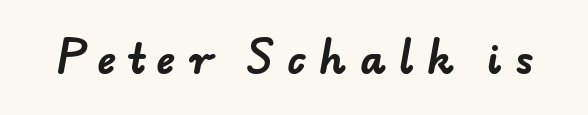
Q: Is the text bold? A: Yes.
Q: Is the typeface a serif or a sans-serif typeface? A: Sans-serif.
Q: Is the text underlined? A: No.
Q: Is the spacing between letters normal or unusually wide? A: Unusually wide.
Q: Width (condensed, normal, or wide)? A: Normal.
Q: Stroke contrast? A: Low.
Q: x-height? A: Small.
Q: Monospaced? A: No.
